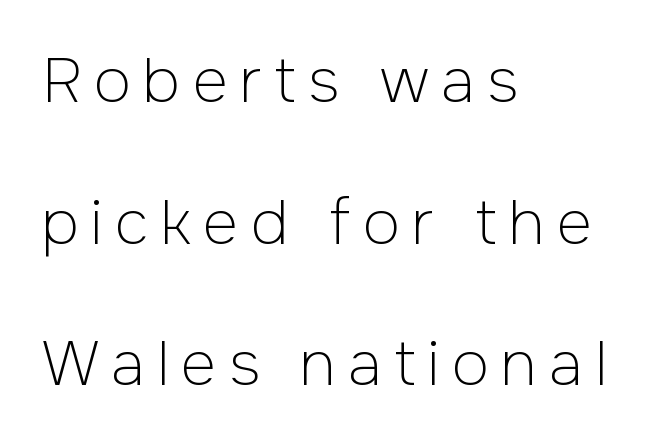
Q: Is the text bold? A: No.
Q: Is the text italic (slanted)? A: No, it is upright.
Q: Is the typeface a serif or a sans-serif typeface? A: Sans-serif.
Q: Is the text underlined? A: No.
Q: How is the paragraph aligned? A: Left-aligned.
Q: Is the spacing between letters normal or unusually wide? A: Unusually wide.
Q: Is the spacing between lines tight, normal or loose? A: Loose.
Q: Width (condensed, normal, or wide)? A: Normal.
Q: Stroke contrast? A: Low.
Q: x-height? A: Medium.
Q: Monospaced? A: No.
